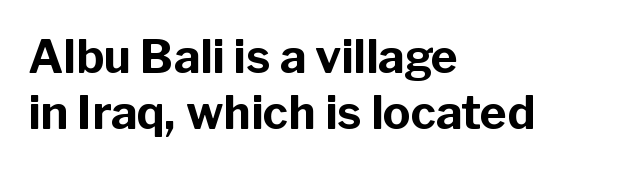
{"serif": "no", "italic": "no", "bold": "yes", "weight": "bold", "width": "normal", "stroke_contrast": "low", "x_height": "medium", "monospaced": "no", "underline": "no", "align": "left", "line_spacing_ratio": 1.21, "letter_spacing": "normal", "letter_spacing_em": 0.0, "glyph_px": 46}
